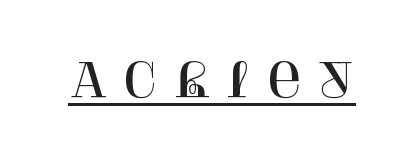
The image shows 47 px serif type, upright; set unusually wide letter spacing (+0.3 em), underlined; high stroke contrast and a large x-height.
